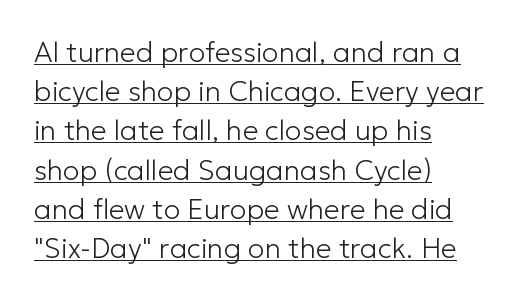
{"serif": "no", "italic": "no", "bold": "no", "weight": "light", "width": "normal", "stroke_contrast": "low", "x_height": "medium", "monospaced": "no", "underline": "yes", "align": "left", "line_spacing": "normal", "line_spacing_ratio": 1.4, "letter_spacing": "normal", "letter_spacing_em": 0.0, "glyph_px": 28}
